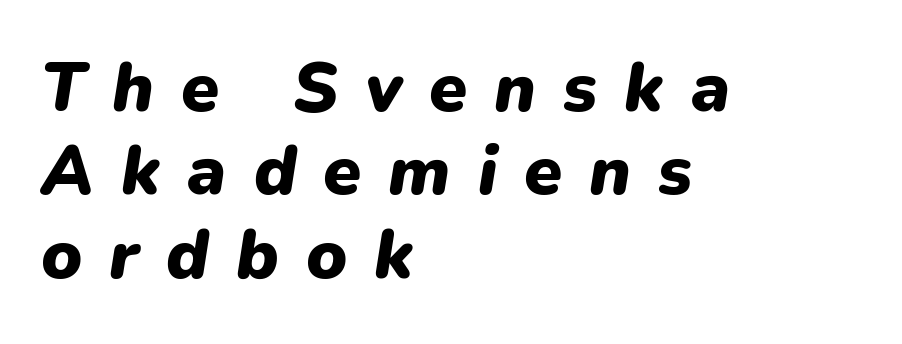
The image shows 69 px heavy type, italic (leaning right); set left-aligned, line spacing 1.21x, unusually wide letter spacing (+0.39 em), not underlined; low stroke contrast and a medium x-height.
